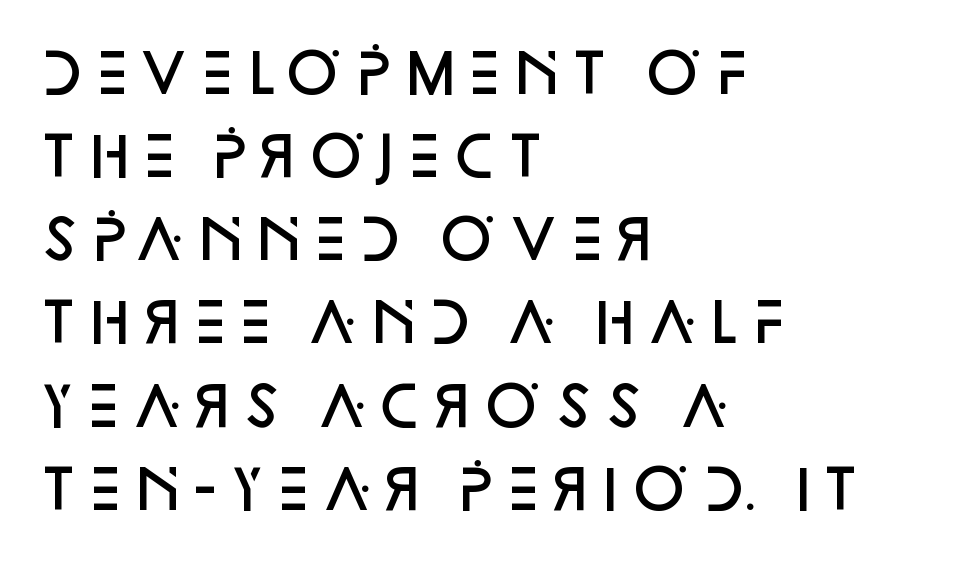
The image shows 54 px semibold sans-serif type, upright; set left-aligned, normal line spacing (1.54x), normal letter spacing, not underlined; low stroke contrast and a large x-height.
